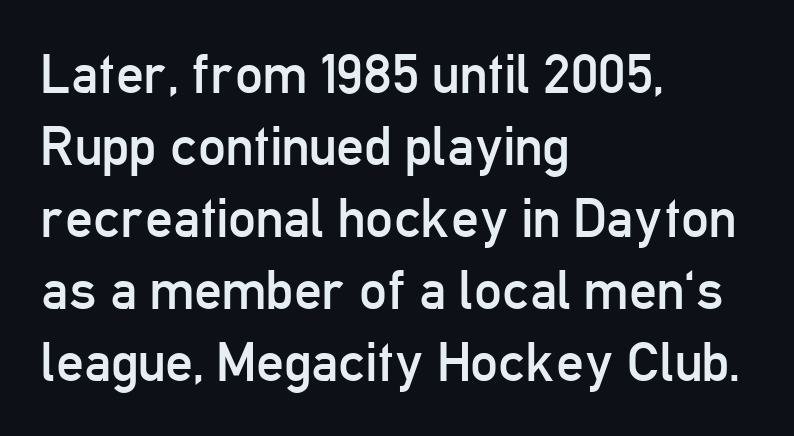
Q: Is the text bold? A: No.
Q: Is the text italic (slanted)? A: No, it is upright.
Q: Is the typeface a serif or a sans-serif typeface? A: Sans-serif.
Q: Is the text underlined? A: No.
Q: How is the paragraph aligned? A: Left-aligned.
Q: Is the spacing between letters normal or unusually wide? A: Normal.
Q: Is the spacing between lines tight, normal or loose? A: Normal.
Q: Width (condensed, normal, or wide)? A: Condensed.
Q: Stroke contrast? A: Low.
Q: x-height? A: Medium.
Q: Monospaced? A: No.
